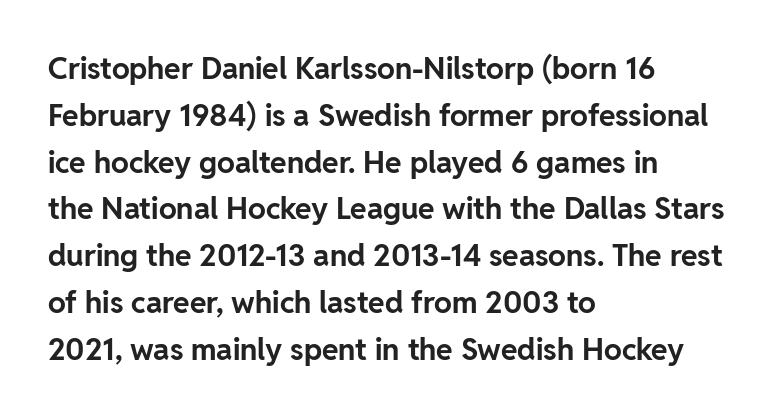
Q: Is the text bold? A: Yes.
Q: Is the text italic (slanted)? A: No, it is upright.
Q: Is the typeface a serif or a sans-serif typeface? A: Sans-serif.
Q: Is the text underlined? A: No.
Q: How is the paragraph aligned? A: Left-aligned.
Q: Is the spacing between letters normal or unusually wide? A: Normal.
Q: Is the spacing between lines tight, normal or loose? A: Normal.
Q: Width (condensed, normal, or wide)? A: Normal.
Q: Stroke contrast? A: Low.
Q: x-height? A: Medium.
Q: Monospaced? A: No.
